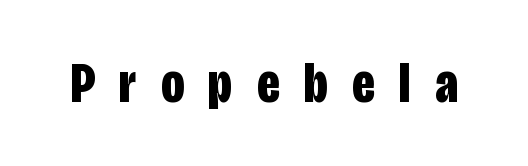
The image shows 57 px bold, condensed sans-serif type, upright; set unusually wide letter spacing (+0.43 em), not underlined; low stroke contrast and a large x-height.
